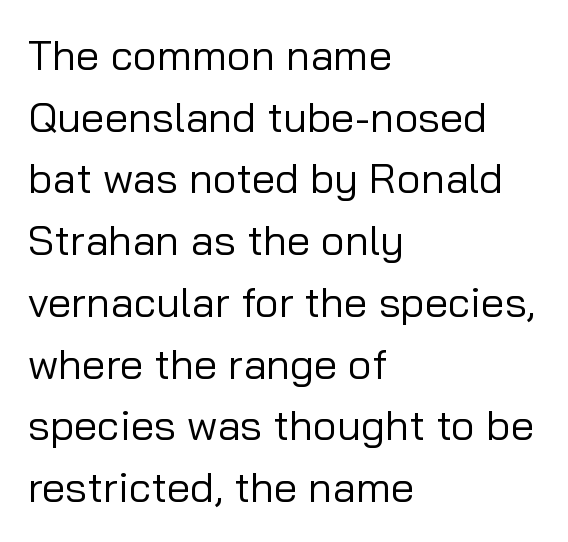
The image shows 42 px regular-weight sans-serif type, upright; set left-aligned, normal line spacing (1.47x), normal letter spacing, not underlined; low stroke contrast and a medium x-height.
